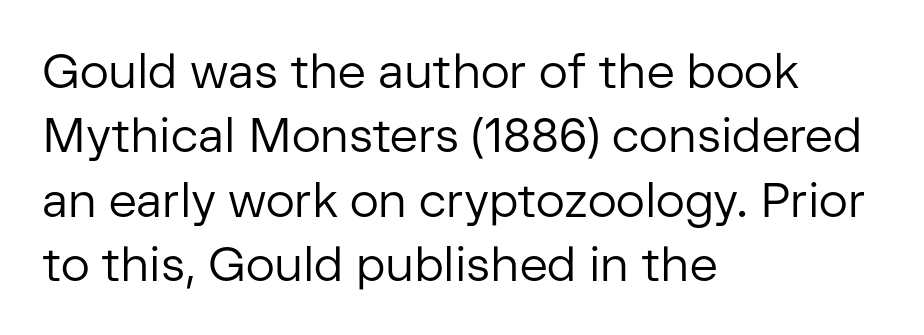
Has an underline been added? It has not. The cut favours lightness, reaching ordinary text weight at its darkest. Each letter keeps its own natural width here, so spacing adapts to shape. Baseline-to-baseline distance is the conventional proportion of letter height. The passage shown has conventional tracking throughout.
